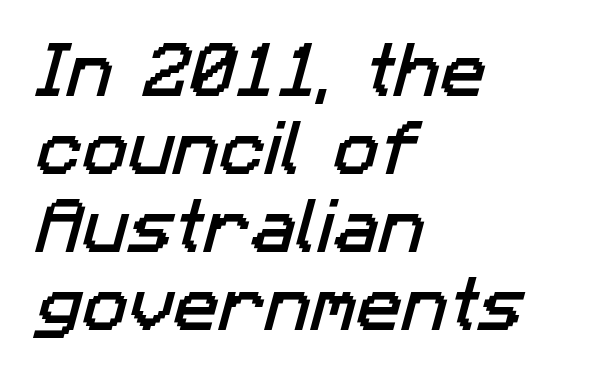
If you measured baseline to baseline, you'd find a middling distance. A clean baseline with only descenders dipping below it. You could not count columns in this text — the font is proportionally spaced. A sans-serif font was chosen for this passage. The line texture is even and compact thanks to regular tracking.
